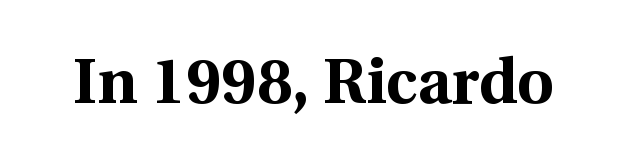
Q: Is the text bold? A: Yes.
Q: Is the text italic (slanted)? A: No, it is upright.
Q: Is the typeface a serif or a sans-serif typeface? A: Serif.
Q: Is the text underlined? A: No.
Q: Is the spacing between letters normal or unusually wide? A: Normal.
Q: Width (condensed, normal, or wide)? A: Normal.
Q: x-height? A: Medium.
Q: Monospaced? A: No.
